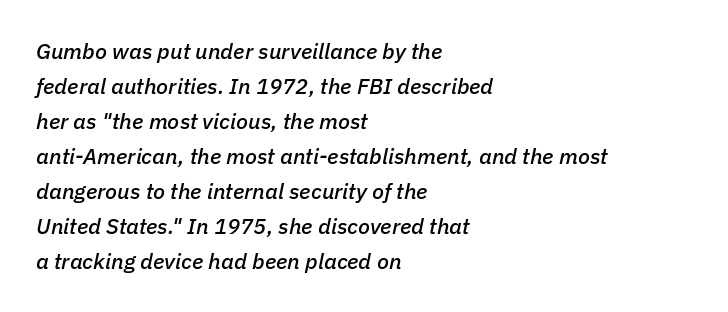
Rendered with sloped, italic letterforms. Words float on clear page, feet unadorned. Layout note: lines flush left. Whoever set this chose a conventional vertical rhythm.
